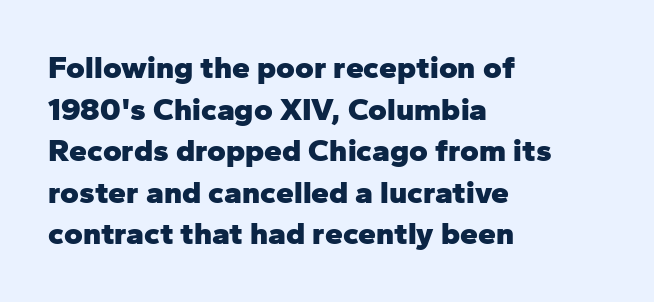
Q: Is the text bold? A: Yes.
Q: Is the text italic (slanted)? A: No, it is upright.
Q: Is the typeface a serif or a sans-serif typeface? A: Sans-serif.
Q: Is the text underlined? A: No.
Q: How is the paragraph aligned? A: Left-aligned.
Q: Is the spacing between letters normal or unusually wide? A: Normal.
Q: Is the spacing between lines tight, normal or loose? A: Normal.
Q: Width (condensed, normal, or wide)? A: Normal.
Q: Stroke contrast? A: Low.
Q: x-height? A: Medium.
Q: Monospaced? A: No.
